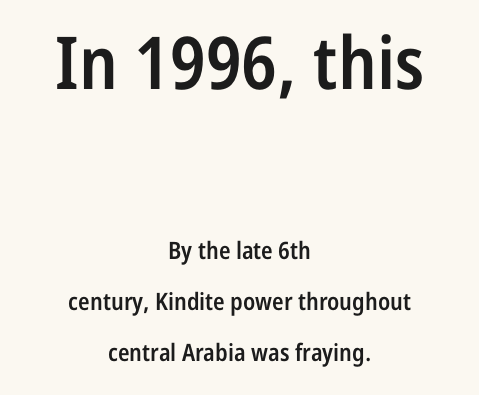
Check where the strokes stop: nothing finishes them off — pure sans. Horizontally, the lines are justified to the midpoint only. Typographic density is moderately raised because the face is semibold. The letters advance in unequal steps, a hallmark of proportional type.
